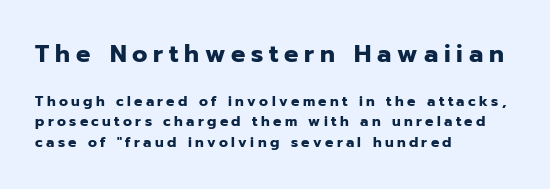
Letter spacing: wide. Bare-footed words on every line. The text block is weighted toward the left margin, trailing off unevenly rightward. The passage shown stacks its lines at a standard gap. The lettering holds an erect, upright posture throughout.
